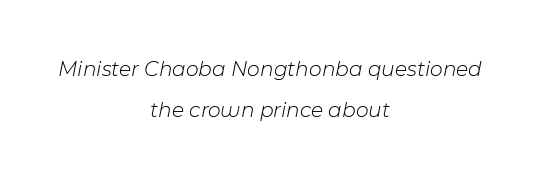
{"italic": "yes", "lean": "right", "slant_degrees": 11, "bold": "no", "underline": "no", "align": "center", "line_spacing_ratio": 1.85, "letter_spacing": "normal", "letter_spacing_em": 0.0, "glyph_px": 22}
